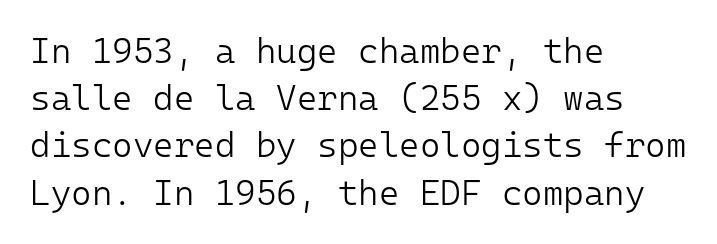
Ascenders rise straight up at ninety degrees. Monospaced: the letters line up in strict vertical columns. These lines sit exactly where default settings would place them. The letters sit at their default tracking, neither squeezed nor spread. Stroke terminals: plain, sans-serif.
